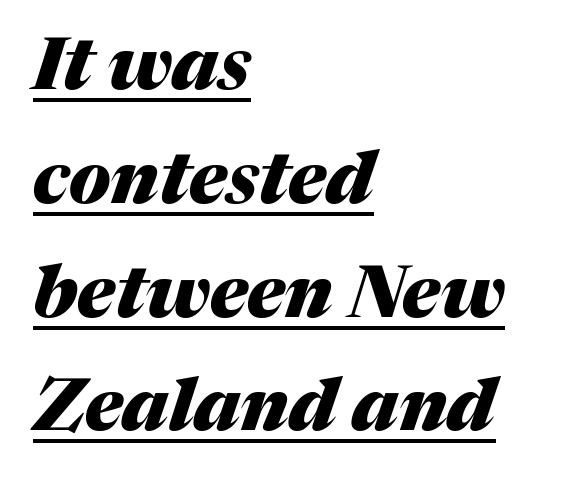
{"italic": "yes", "lean": "right", "slant_degrees": 17, "bold": "yes", "weight": "heavy", "width": "normal", "stroke_contrast": "medium", "x_height": "medium", "monospaced": "no", "underline": "yes", "align": "left", "line_spacing": "normal", "line_spacing_ratio": 1.58, "letter_spacing": "normal", "letter_spacing_em": 0.0, "glyph_px": 72}
